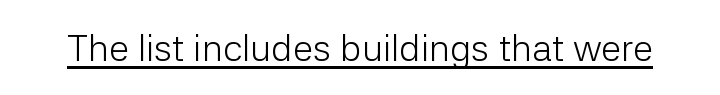
Q: Is the text bold? A: No.
Q: Is the text italic (slanted)? A: No, it is upright.
Q: Is the typeface a serif or a sans-serif typeface? A: Sans-serif.
Q: Is the text underlined? A: Yes.
Q: Is the spacing between letters normal or unusually wide? A: Normal.
Q: Width (condensed, normal, or wide)? A: Normal.
Q: Stroke contrast? A: Low.
Q: x-height? A: Medium.
Q: Monospaced? A: No.
